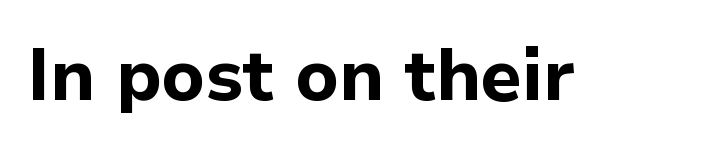
{"serif": "no", "italic": "no", "bold": "yes", "weight": "bold", "width": "normal", "stroke_contrast": "low", "x_height": "medium", "monospaced": "no", "underline": "no", "letter_spacing": "normal", "letter_spacing_em": 0.0, "glyph_px": 72}
